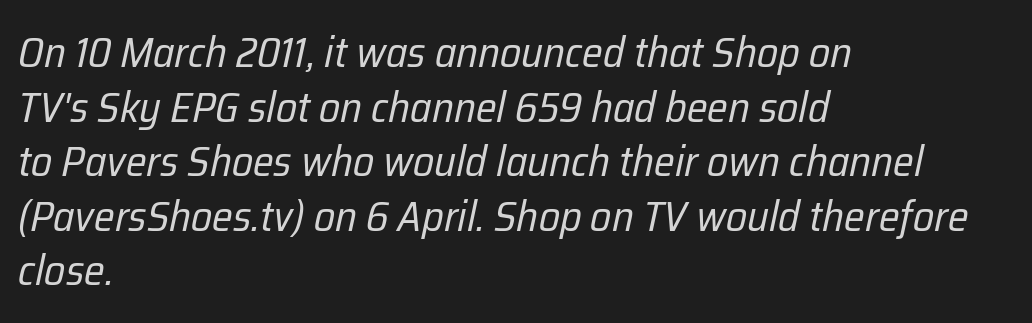
Summary of weight: not heavy and not bold. A typesetter would call this leading conventional body-copy spacing. Observe the ordinary spacing: letters are neighbours, not strangers. All the whitespace from short lines collects on the right. Tall strokes in this sample are angled rather than plumb. Rule under the text: the space is simply empty.
